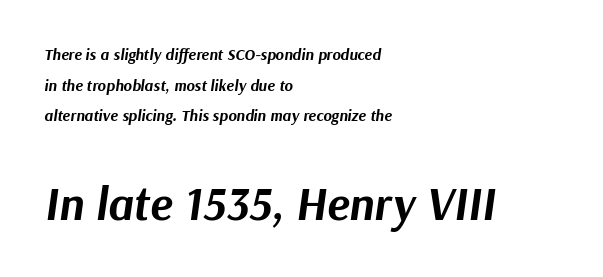
The image shows 47 px bold type, italic (leaning right); set left-aligned, loose line spacing (1.91x), normal letter spacing, not underlined; the second (bottom) block is 2.94x larger; medium stroke contrast and a medium x-height.
